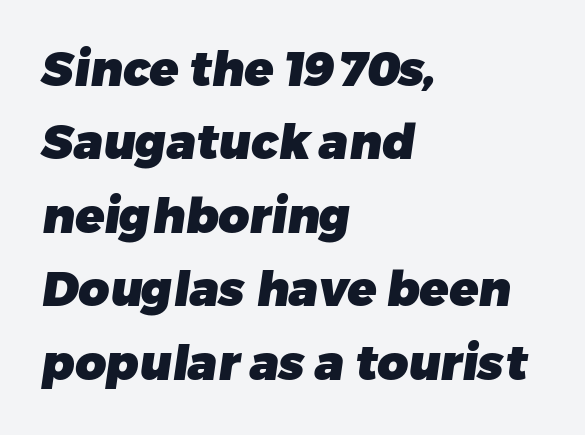
The image shows 48 px heavy sans-serif type; set left-aligned, normal line spacing (1.53x), normal letter spacing, not underlined; low stroke contrast and a medium x-height.
